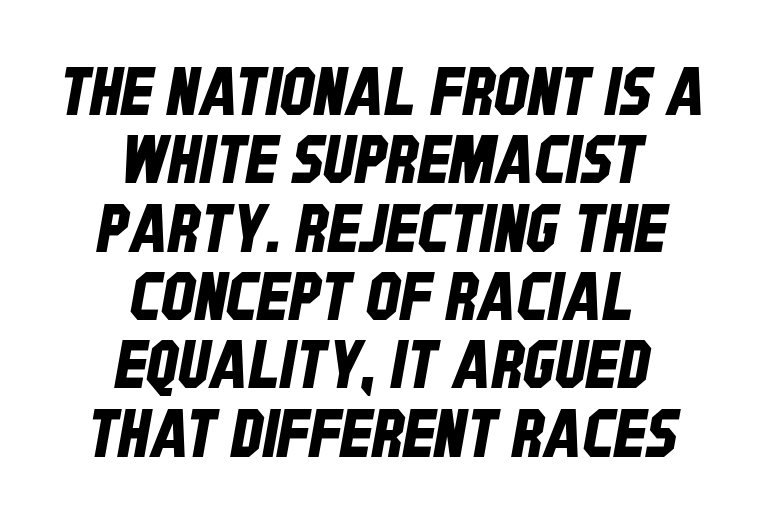
Default kerning and tracking; the words read as compact shapes. Interline gaps are noticeably narrow in this sample. Quick note: underline off. Unlike a traditional serif, this face leaves its strokes unadorned. This rendering uses center alignment, leaving both contours irregular but symmetric. This sample has the flowing, uneven cadence of proportional lettering.
